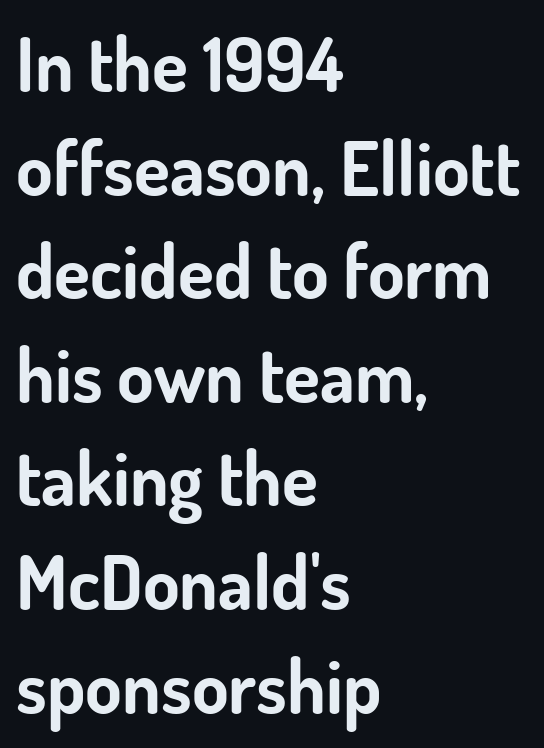
{"serif": "no", "italic": "no", "bold": "yes", "weight": "bold", "width": "normal", "stroke_contrast": "low", "x_height": "small", "monospaced": "no", "underline": "no", "align": "left", "line_spacing": "normal", "line_spacing_ratio": 1.4, "letter_spacing": "normal", "letter_spacing_em": 0.0, "glyph_px": 74}
